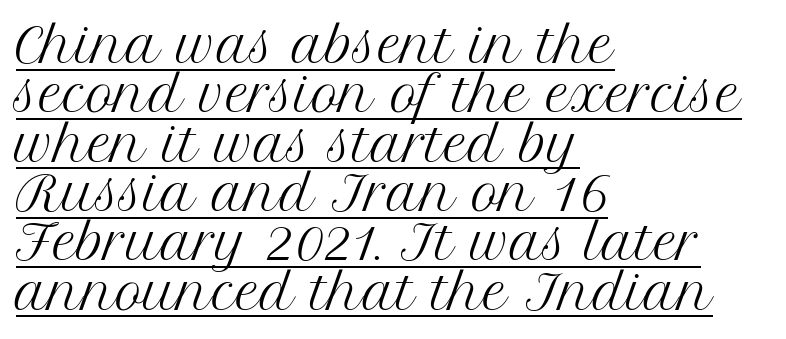
The image shows 47 px regular-weight type; set left-aligned, tight line spacing (1.05x), normal letter spacing, underlined; medium stroke contrast and a medium x-height.
